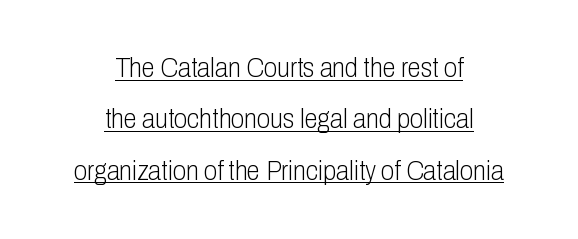
{"italic": "no", "bold": "no", "underline": "yes", "align": "center", "line_spacing": "loose", "line_spacing_ratio": 1.9, "letter_spacing": "normal", "letter_spacing_em": 0.0, "glyph_px": 27}
